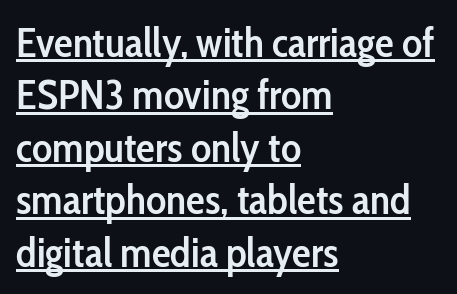
{"serif": "no", "italic": "no", "bold": "semi", "weight": "semibold", "width": "condensed", "stroke_contrast": "low", "x_height": "medium", "monospaced": "no", "underline": "yes", "align": "left", "line_spacing": "normal", "line_spacing_ratio": 1.25, "letter_spacing": "normal", "letter_spacing_em": 0.0, "glyph_px": 42}
